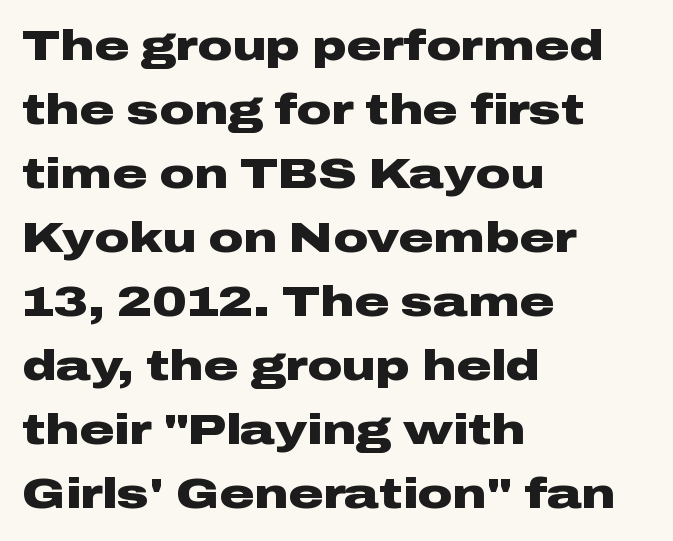
Q: Is the text bold? A: Yes.
Q: Is the text italic (slanted)? A: No, it is upright.
Q: Is the typeface a serif or a sans-serif typeface? A: Sans-serif.
Q: Is the text underlined? A: No.
Q: How is the paragraph aligned? A: Left-aligned.
Q: Is the spacing between letters normal or unusually wide? A: Normal.
Q: Is the spacing between lines tight, normal or loose? A: Normal.
Q: Width (condensed, normal, or wide)? A: Wide.
Q: Stroke contrast? A: Low.
Q: x-height? A: Medium.
Q: Monospaced? A: No.
